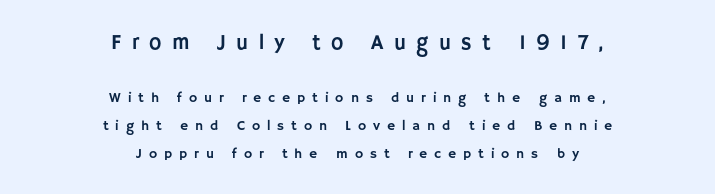
Q: Is the text italic (slanted)? A: No, it is upright.
Q: Is the text underlined? A: No.
Q: How is the paragraph aligned? A: Centered.
Q: Is the spacing between letters normal or unusually wide? A: Unusually wide.
Q: Is the spacing between lines tight, normal or loose? A: Loose.
Q: Which block of text is set in a larger size, the first (top) or the second (bottom)? A: The first (top) one.
